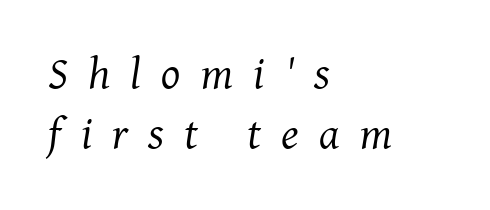
Q: Is the text bold? A: No.
Q: Is the text italic (slanted)? A: Yes, it leans right by about 8 degrees.
Q: Is the typeface a serif or a sans-serif typeface? A: Serif.
Q: Is the text underlined? A: No.
Q: How is the paragraph aligned? A: Left-aligned.
Q: Is the spacing between letters normal or unusually wide? A: Unusually wide.
Q: Is the spacing between lines tight, normal or loose? A: Normal.
Q: Width (condensed, normal, or wide)? A: Normal.
Q: Stroke contrast? A: Medium.
Q: x-height? A: Medium.
Q: Monospaced? A: No.
